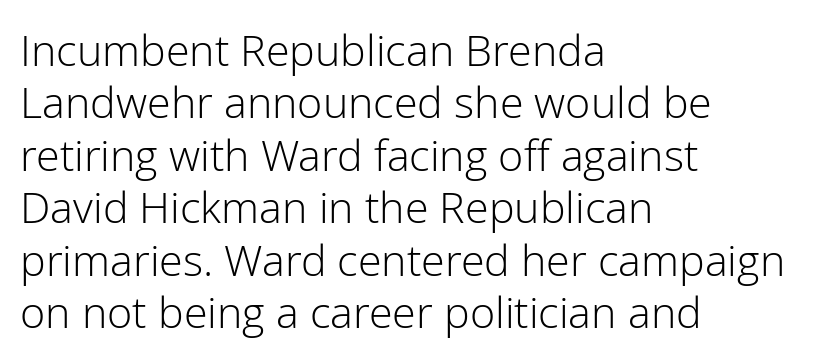
Q: Is the text bold? A: No.
Q: Is the text italic (slanted)? A: No, it is upright.
Q: Is the typeface a serif or a sans-serif typeface? A: Sans-serif.
Q: Is the text underlined? A: No.
Q: How is the paragraph aligned? A: Left-aligned.
Q: Is the spacing between letters normal or unusually wide? A: Normal.
Q: Width (condensed, normal, or wide)? A: Normal.
Q: Stroke contrast? A: Low.
Q: x-height? A: Medium.
Q: Monospaced? A: No.
